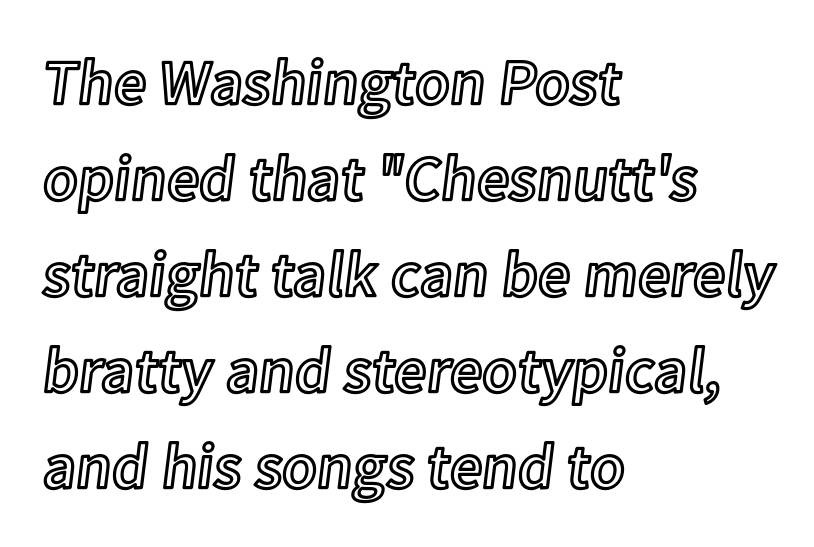
Honestly, there is no underline to notice here at all. Compared with typical body copy, the letter spacing here is the same. Each letter keeps its own natural width here, so spacing adapts to shape. Compared with typical paragraphs, the rows here are spaced about the same.
